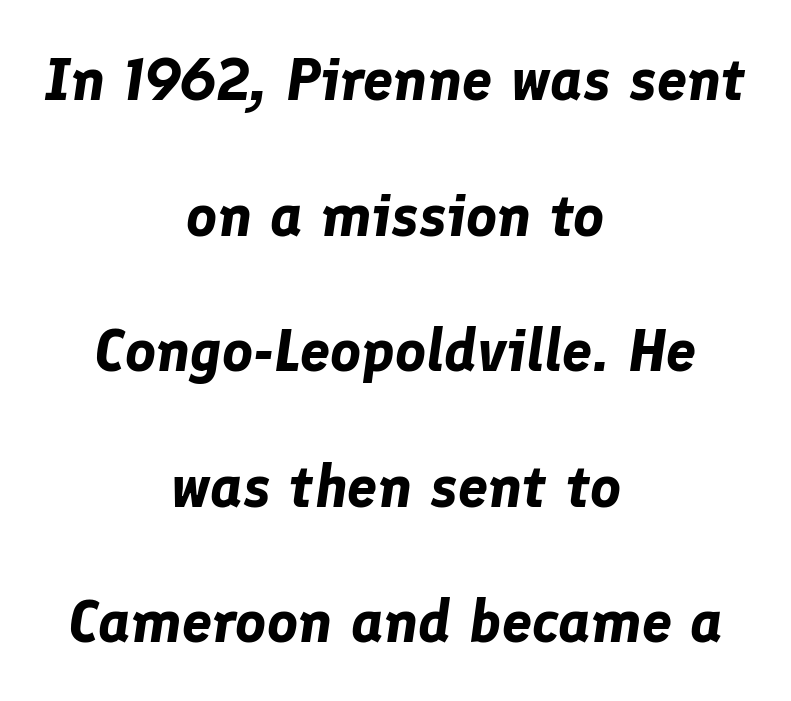
The image shows 60 px bold type, italic (leaning right); set centered, loose line spacing (2.26x), normal letter spacing, not underlined; low stroke contrast and a medium x-height.
